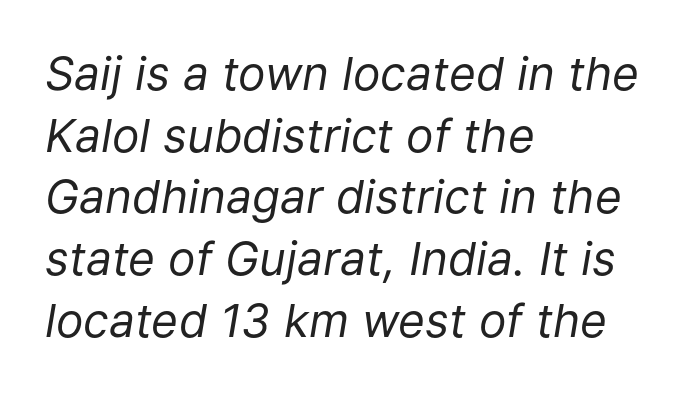
The image shows 46 px regular-weight type, italic (leaning right); set left-aligned, normal line spacing (1.34x), normal letter spacing, not underlined; low stroke contrast and a medium x-height.
